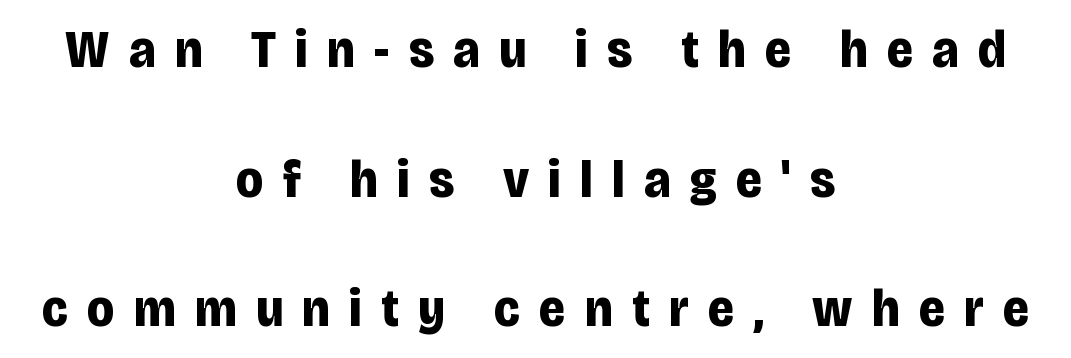
{"serif": "no", "italic": "no", "bold": "yes", "weight": "bold", "width": "condensed", "stroke_contrast": "low", "x_height": "large", "monospaced": "no", "underline": "no", "align": "center", "line_spacing": "loose", "line_spacing_ratio": 2.4, "letter_spacing": "wide", "letter_spacing_em": 0.36, "glyph_px": 54}
